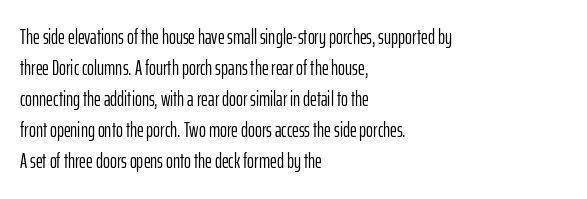
No chunkiness to these letters — they're not bold. The area under the type is left untouched. This rendering uses left alignment, leaving the right contour irregular. The font's upright variant was chosen for this text. Compared with typical body copy, the letter spacing here is the same.
